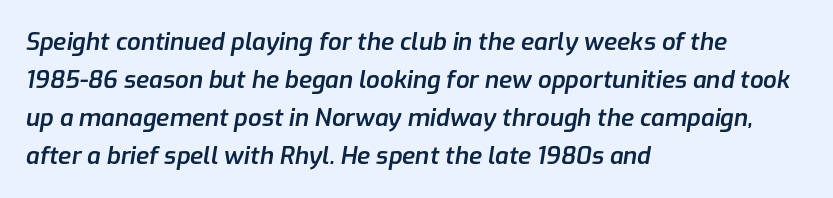
Observe the lean: these are italic letterforms. These lines are set flush left with a ragged right edge. What weight is shown? A semibold, between regular and bold. Only glyphs here, with clear space below each row. Successive baselines arrive at the customary interval.
